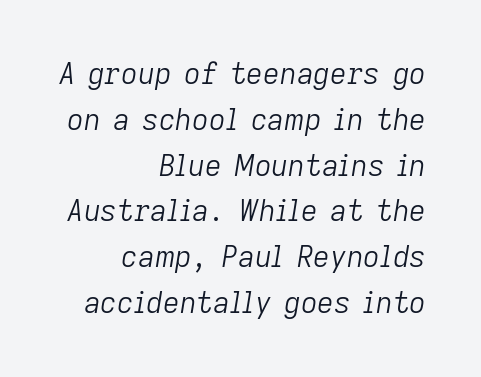
Leading: standard. The glyphs are unaccompanied by any horizontal stroke below them. How are the letters spaced? Ordinarily, with no added tracking. Slanted lettering throughout. Weight: in the light-to-regular range.
